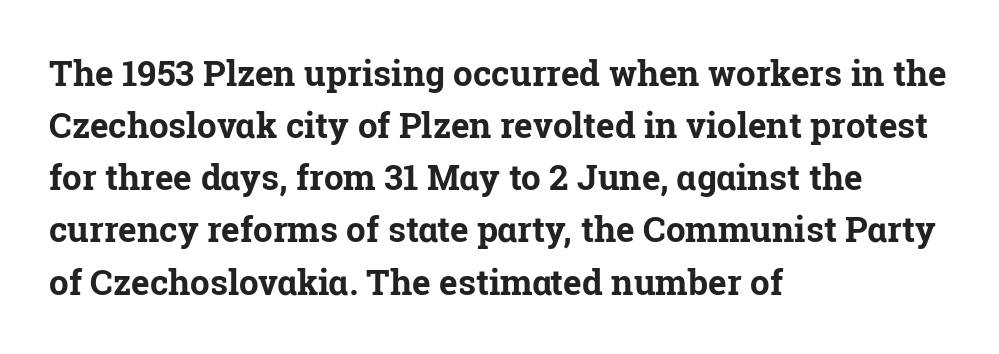
The image shows 35 px bold serif type, upright; set left-aligned, normal line spacing (1.49x), normal letter spacing, not underlined; low stroke contrast and a medium x-height.
